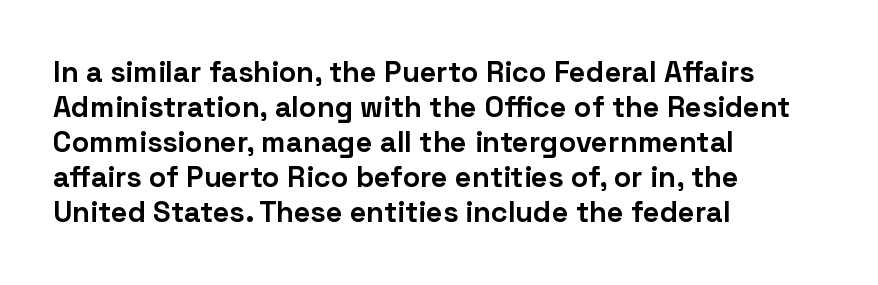
{"serif": "no", "italic": "no", "bold": "yes", "weight": "bold", "width": "normal", "stroke_contrast": "low", "x_height": "medium", "monospaced": "no", "underline": "no", "align": "left", "line_spacing_ratio": 1.21, "letter_spacing": "normal", "letter_spacing_em": 0.0, "glyph_px": 29}
